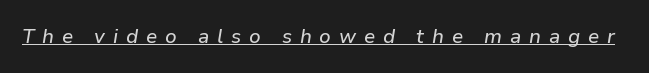
{"italic": "yes", "lean": "right", "slant_degrees": 9, "underline": "yes", "letter_spacing": "wide", "letter_spacing_em": 0.39, "glyph_px": 20}
